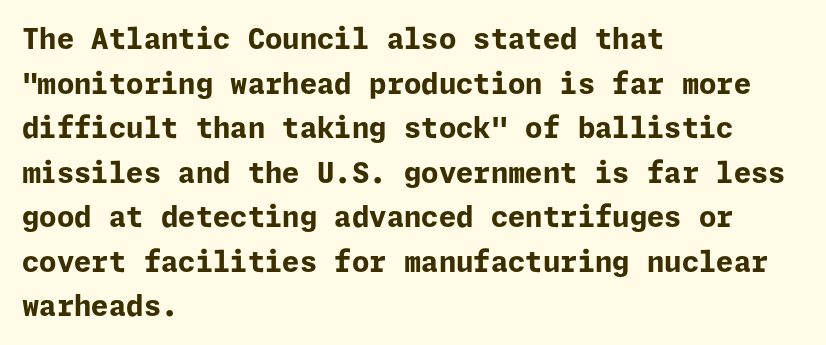
Check where the strokes stop: nothing finishes them off — pure sans. Every row of glyphs begins at an identical x-position on the left. Nobody touched the tracking dial on this one. Descenders are the only things crossing below the line. Students, this is bold: see how much ink each stroke carries.
